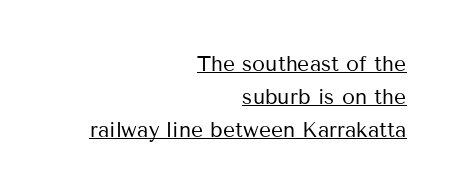
Italic? Not at all — the glyphs are vertical. Alignment: flush right. The letterforms sit at book weight or below. Does extra space separate the letters? No, they use regular spacing.
